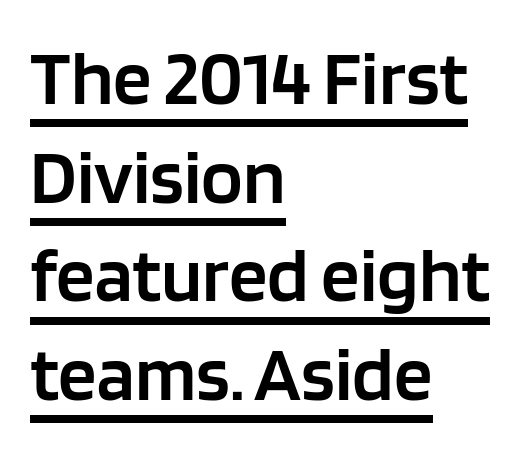
The lines are quadded left. Each letter's strokes conclude bluntly, with no projecting serifs. Looks like regular typesetting: each glyph gets only the width it needs. The face used here appears with an underline applied. In terms of weight, the rendering is demibold, just under bold. Glyph-to-glyph distance matches everyday printed text.
